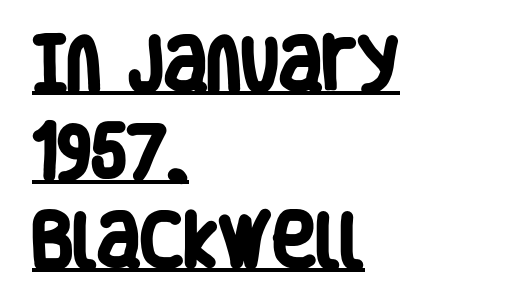
{"serif": "no", "bold": "yes", "weight": "heavy", "width": "condensed", "stroke_contrast": "low", "x_height": "large", "monospaced": "no", "underline": "yes", "align": "left", "line_spacing": "normal", "line_spacing_ratio": 1.47, "letter_spacing": "normal", "letter_spacing_em": 0.0, "glyph_px": 60}
